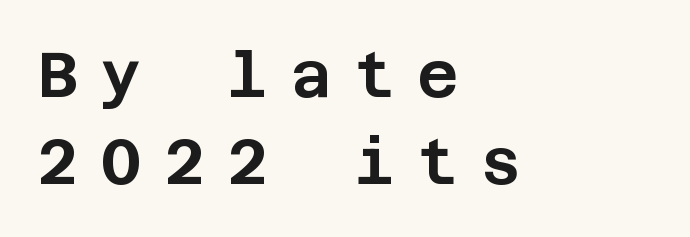
Q: Is the text italic (slanted)? A: No, it is upright.
Q: Is the typeface a serif or a sans-serif typeface? A: Sans-serif.
Q: Is the text underlined? A: No.
Q: How is the paragraph aligned? A: Left-aligned.
Q: Is the spacing between letters normal or unusually wide? A: Unusually wide.
Q: Is the spacing between lines tight, normal or loose? A: Normal.
Q: Width (condensed, normal, or wide)? A: Normal.
Q: Stroke contrast? A: Low.
Q: x-height? A: Large.
